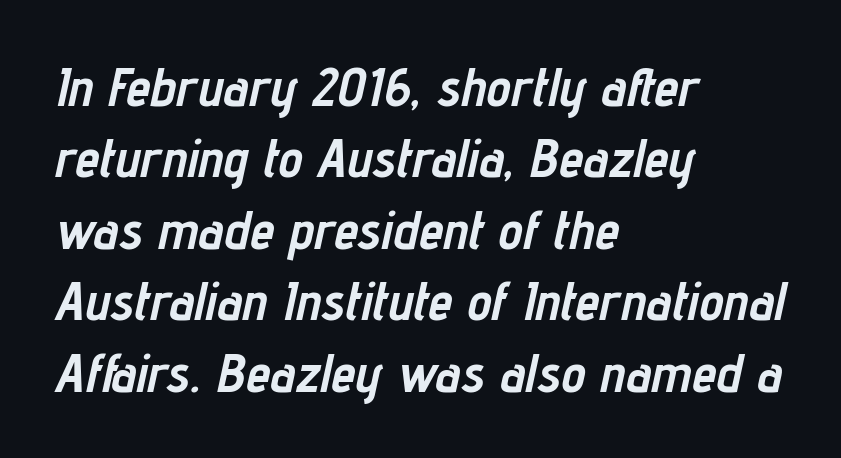
{"italic": "yes", "lean": "right", "slant_degrees": 12, "bold": "yes", "weight": "semibold", "width": "condensed", "stroke_contrast": "low", "x_height": "medium", "monospaced": "no", "underline": "no", "align": "left", "line_spacing": "normal", "line_spacing_ratio": 1.3, "letter_spacing": "normal", "letter_spacing_em": 0.0, "glyph_px": 55}
